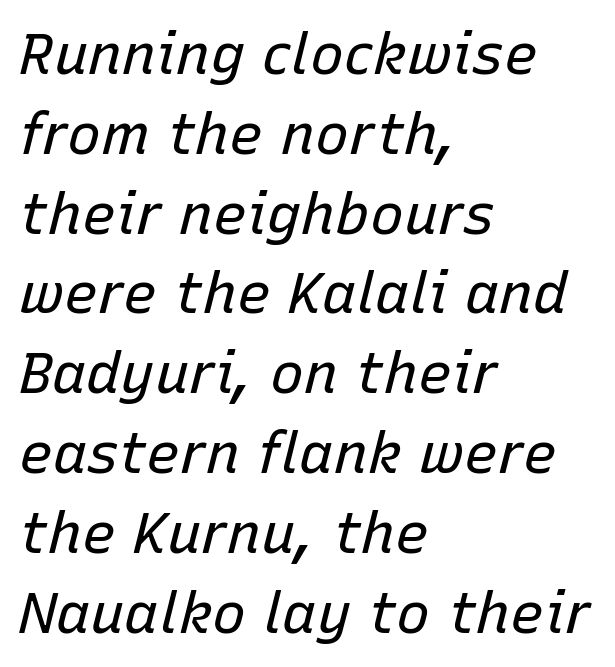
The image shows 57 px regular-weight type, italic (leaning right); set left-aligned, normal line spacing (1.4x), normal letter spacing, not underlined; low stroke contrast and a medium x-height.
